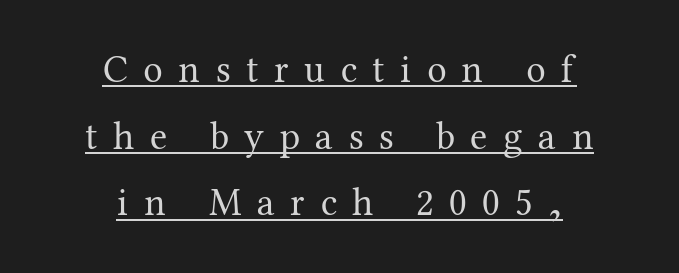
Is the letter spacing exaggerated? Yes — the characters are pushed far apart. This sample uses an upright cut, with every glyph sitting square on the baseline. Summary of weight: not heavy and not bold. The glyphs are accompanied by a horizontal stroke just below them.
